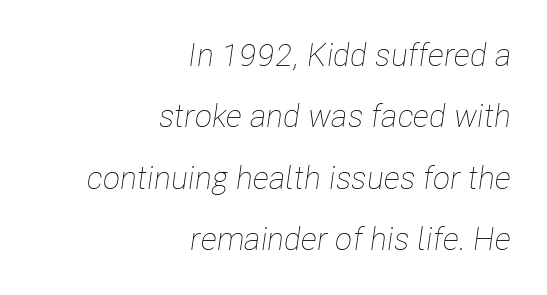
{"italic": "yes", "lean": "right", "slant_degrees": 8, "bold": "no", "weight": "thin", "width": "condensed", "stroke_contrast": "low", "x_height": "medium", "monospaced": "no", "underline": "no", "align": "right", "line_spacing": "loose", "line_spacing_ratio": 1.92, "letter_spacing": "normal", "letter_spacing_em": 0.0, "glyph_px": 32}
